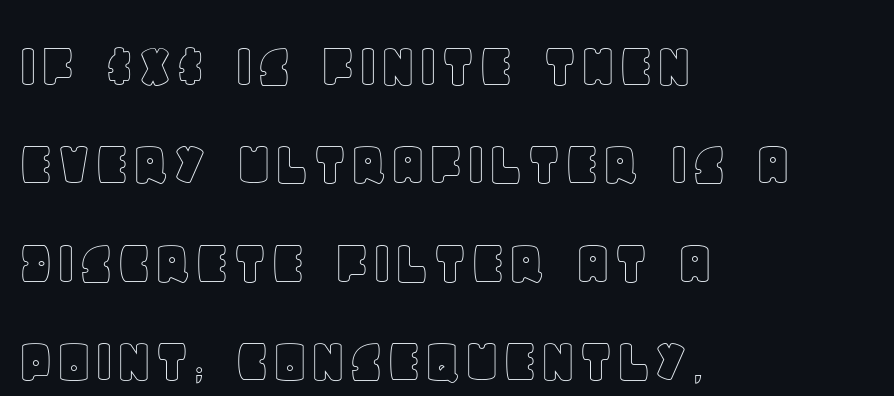
Q: Is the text italic (slanted)? A: No, it is upright.
Q: Is the text underlined? A: No.
Q: How is the paragraph aligned? A: Left-aligned.
Q: Is the spacing between letters normal or unusually wide? A: Normal.
Q: Is the spacing between lines tight, normal or loose? A: Normal.
Q: Width (condensed, normal, or wide)? A: Normal.
Q: x-height? A: Large.
Q: Monospaced? A: No.
